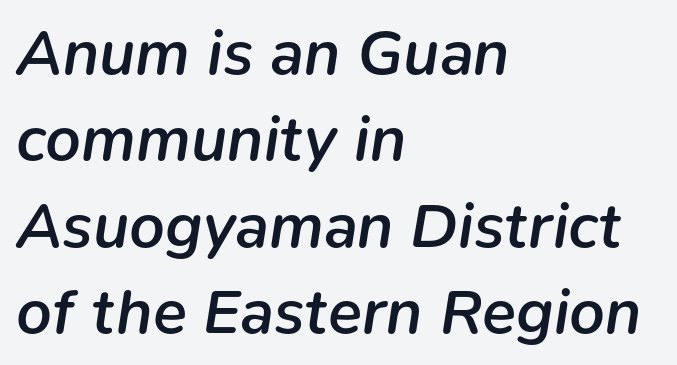
Q: Is the text bold? A: Semi-bold.
Q: Is the text italic (slanted)? A: Yes, it leans right by about 9 degrees.
Q: Is the text underlined? A: No.
Q: How is the paragraph aligned? A: Left-aligned.
Q: Is the spacing between letters normal or unusually wide? A: Normal.
Q: Is the spacing between lines tight, normal or loose? A: Normal.
Q: Width (condensed, normal, or wide)? A: Normal.
Q: Stroke contrast? A: Low.
Q: x-height? A: Medium.
Q: Monospaced? A: No.
